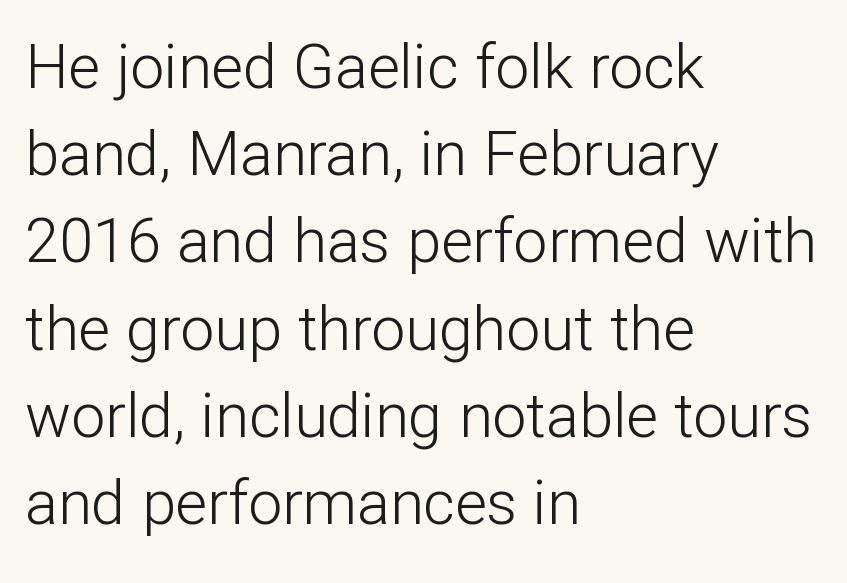
The image shows 61 px light sans-serif type, upright; set left-aligned, normal line spacing (1.43x), normal letter spacing, not underlined; low stroke contrast and a medium x-height.
